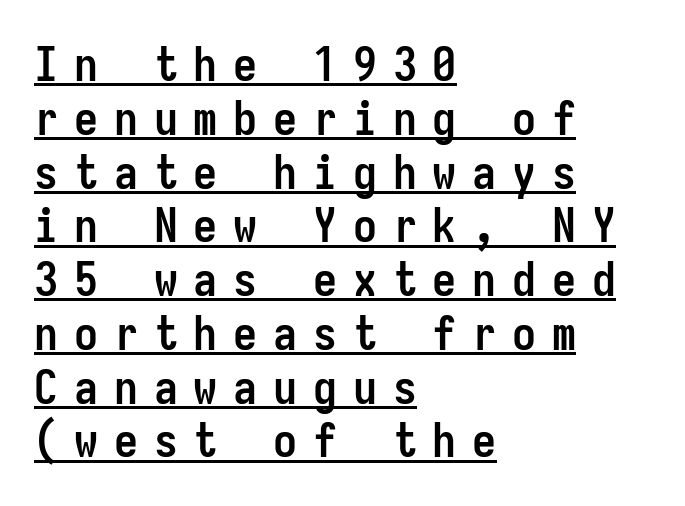
Q: Is the text bold? A: Yes.
Q: Is the text italic (slanted)? A: No, it is upright.
Q: Is the typeface a serif or a sans-serif typeface? A: Sans-serif.
Q: Is the text underlined? A: Yes.
Q: How is the paragraph aligned? A: Left-aligned.
Q: Is the spacing between letters normal or unusually wide? A: Unusually wide.
Q: Is the spacing between lines tight, normal or loose? A: Tight.
Q: Width (condensed, normal, or wide)? A: Condensed.
Q: Stroke contrast? A: Low.
Q: x-height? A: Medium.
Q: Monospaced? A: Yes.
